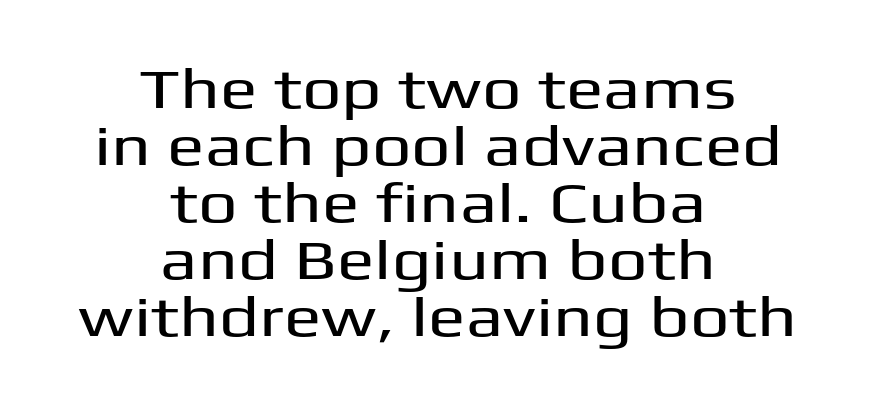
The image shows 56 px wide sans-serif type, upright; set centered, tight line spacing (1.02x), normal letter spacing, not underlined; medium stroke contrast and a medium x-height.
